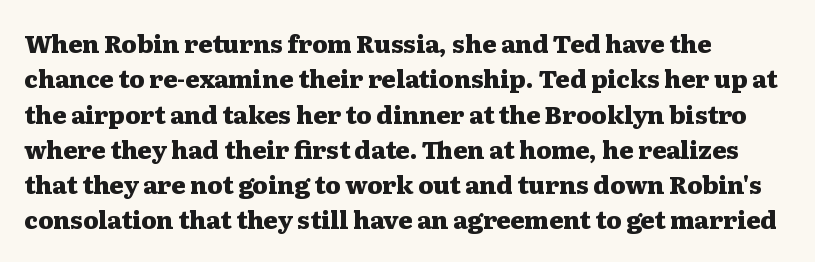
The baseline area is clear. Rendered with straight, roman letterforms. The face used here has the dense, thick strokes of a bold. One-word summary of the alignment: left.
